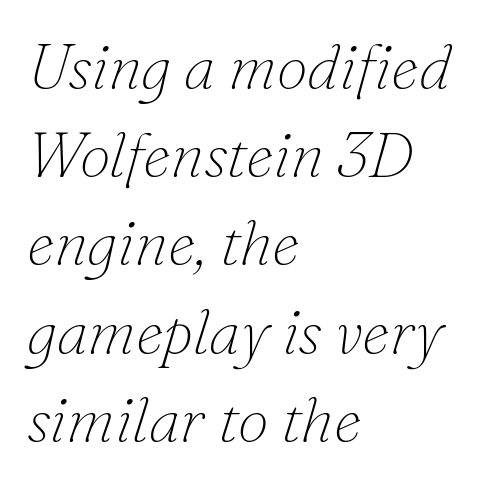
{"serif": "yes", "italic": "yes", "lean": "right", "slant_degrees": 16, "bold": "no", "weight": "thin", "width": "normal", "stroke_contrast": "low", "x_height": "small", "monospaced": "no", "underline": "no", "align": "left", "line_spacing": "normal", "line_spacing_ratio": 1.4, "letter_spacing": "normal", "letter_spacing_em": 0.0, "glyph_px": 63}
